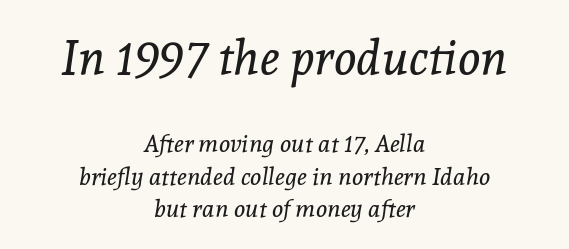
The image shows 48 px regular-weight serif type, italic (leaning right); set centered, normal line spacing (1.35x), normal letter spacing, not underlined; the first (top) block is 2.0x larger; a medium x-height.
